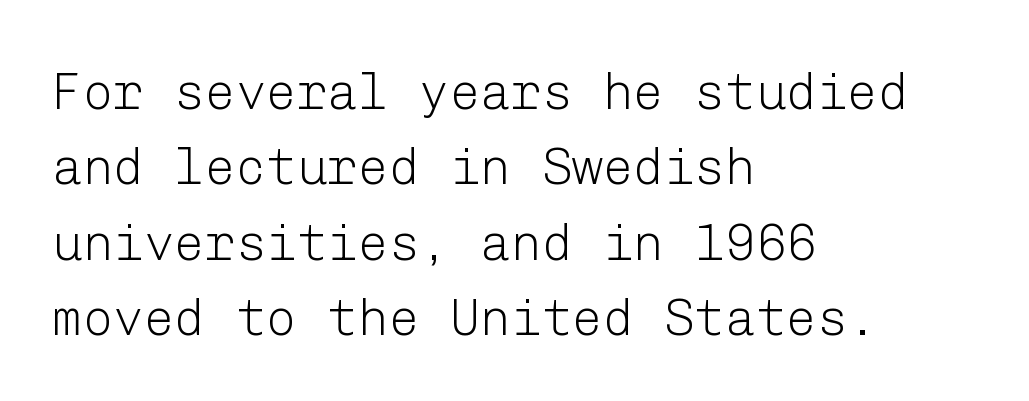
Q: Is the text bold? A: No.
Q: Is the text italic (slanted)? A: No, it is upright.
Q: Is the typeface a serif or a sans-serif typeface? A: Sans-serif.
Q: Is the text underlined? A: No.
Q: How is the paragraph aligned? A: Left-aligned.
Q: Is the spacing between letters normal or unusually wide? A: Normal.
Q: Is the spacing between lines tight, normal or loose? A: Normal.
Q: Width (condensed, normal, or wide)? A: Normal.
Q: Stroke contrast? A: Low.
Q: x-height? A: Medium.
